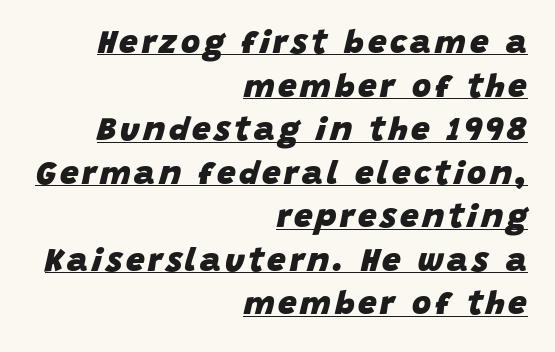
Q: Is the text bold? A: Yes.
Q: Is the text italic (slanted)? A: Yes, it leans right by about 15 degrees.
Q: Is the text underlined? A: Yes.
Q: How is the paragraph aligned? A: Right-aligned.
Q: Is the spacing between lines tight, normal or loose? A: Normal.
Q: Width (condensed, normal, or wide)? A: Normal.
Q: Stroke contrast? A: Low.
Q: x-height? A: Large.
Q: Monospaced? A: No.
